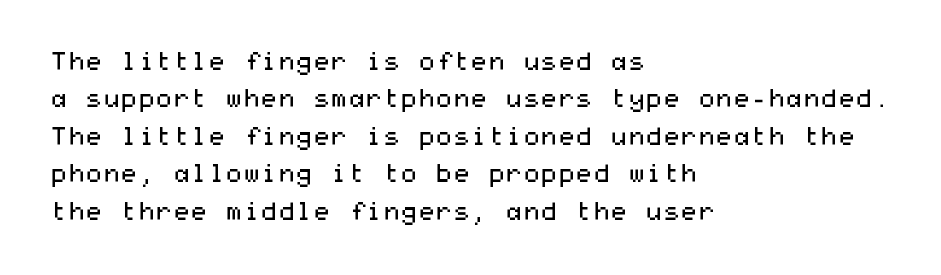
Q: Is the text bold? A: No.
Q: Is the text italic (slanted)? A: No, it is upright.
Q: Is the text underlined? A: No.
Q: How is the paragraph aligned? A: Left-aligned.
Q: Is the spacing between letters normal or unusually wide? A: Normal.
Q: Is the spacing between lines tight, normal or loose? A: Normal.
